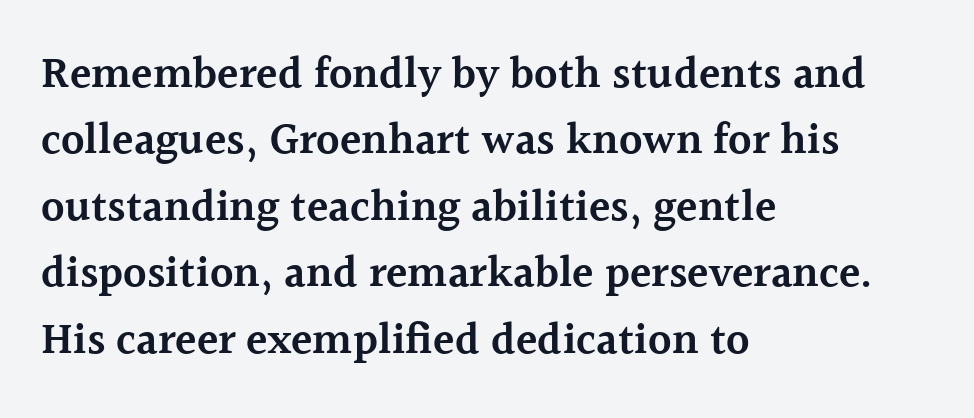
Examine the stroke ends and you'll spot serifs. A semibold gives these letters moderate extra thickness, short of bold. Glance below the letters and you will spot only blank space. The letters advance in unequal steps, a hallmark of proportional type. No italicization has been applied; the sample stays upright.
